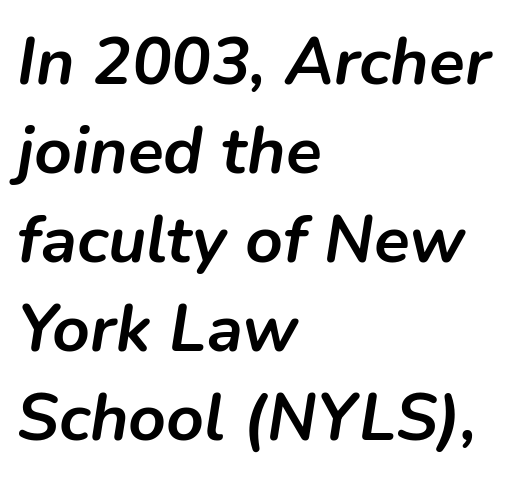
{"italic": "yes", "lean": "right", "slant_degrees": 9, "bold": "yes", "weight": "semibold", "width": "normal", "stroke_contrast": "low", "x_height": "medium", "monospaced": "no", "underline": "no", "align": "left", "line_spacing": "normal", "line_spacing_ratio": 1.35, "letter_spacing": "normal", "letter_spacing_em": 0.0, "glyph_px": 66}
